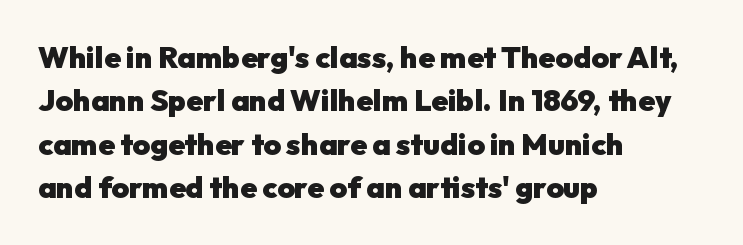
{"serif": "no", "italic": "no", "bold": "yes", "weight": "heavy", "width": "normal", "stroke_contrast": "low", "x_height": "medium", "monospaced": "no", "underline": "no", "align": "left", "line_spacing": "normal", "line_spacing_ratio": 1.45, "letter_spacing": "normal", "letter_spacing_em": 0.0, "glyph_px": 30}
